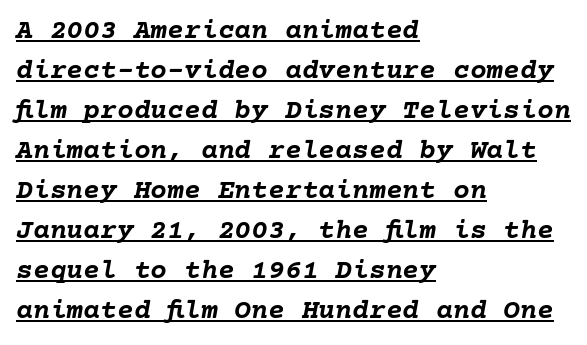
Looking at the ascenders, they clearly lean. On the weight axis this lands at bold, roughly 700. Every row of glyphs begins at an identical x-position on the left. Each word holds together tightly as a unit, with standard inter-letter gaps.
